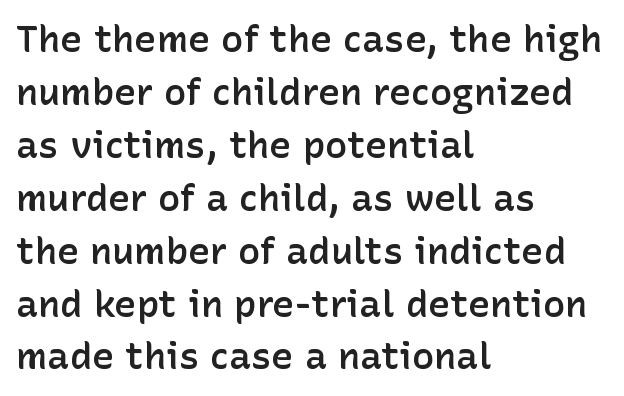
The designer went with a sans here, leaving each stem footless. The face used here is proportionally spaced, like ordinary book or web type. Does the weight exceed regular? Yes, but only to semibold. Does the lettering tilt? It doesn't — this is upright. The space directly below the letters is spotless. The lines sit at an ordinary, default distance from one another.
